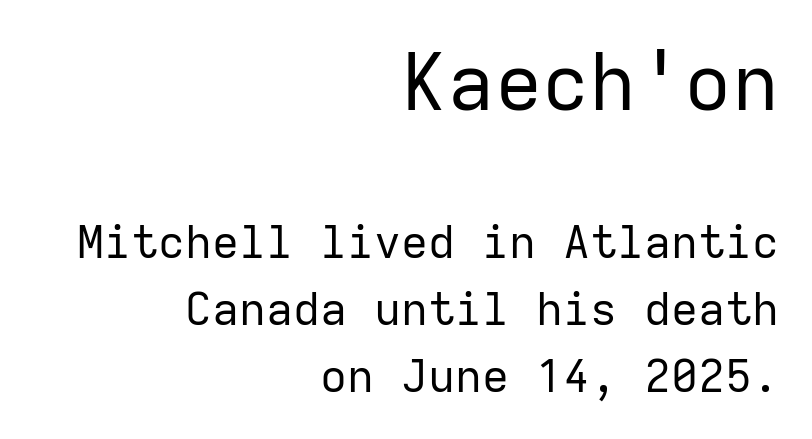
The image shows 79 px regular-weight sans-serif type, upright, monospaced; set right-aligned, normal line spacing (1.49x), normal letter spacing, not underlined; the first (top) block is 1.76x larger; low stroke contrast and a medium x-height.
